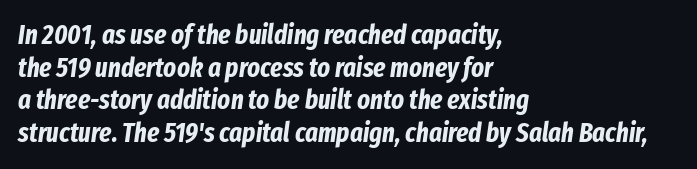
{"italic": "yes", "lean": "right", "slant_degrees": 8, "bold": "yes", "underline": "no", "align": "left", "line_spacing_ratio": 1.21, "letter_spacing": "normal", "letter_spacing_em": 0.0, "glyph_px": 27}
